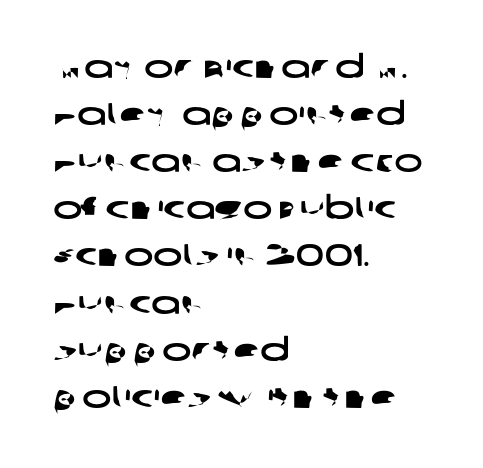
The image shows 31 px wide sans-serif type; set left-aligned, normal line spacing (1.52x), normal letter spacing, not underlined; low stroke contrast and a large x-height.
